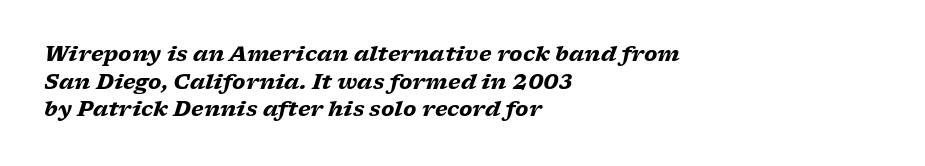
The rendering anchors every line to the left-hand side. No extra tracking has been applied to these lines. The rendering applies a slant to the glyphs. The block of text has a typical density, with ordinary space between rows. This is heavy type, rendered in bold.
